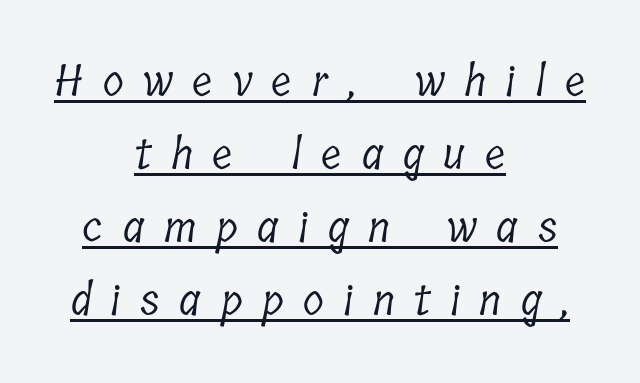
{"serif": "yes", "bold": "no", "weight": "light", "width": "condensed", "stroke_contrast": "low", "x_height": "medium", "monospaced": "no", "underline": "yes", "align": "center", "line_spacing": "normal", "line_spacing_ratio": 1.7, "letter_spacing": "wide", "letter_spacing_em": 0.46, "glyph_px": 43}
